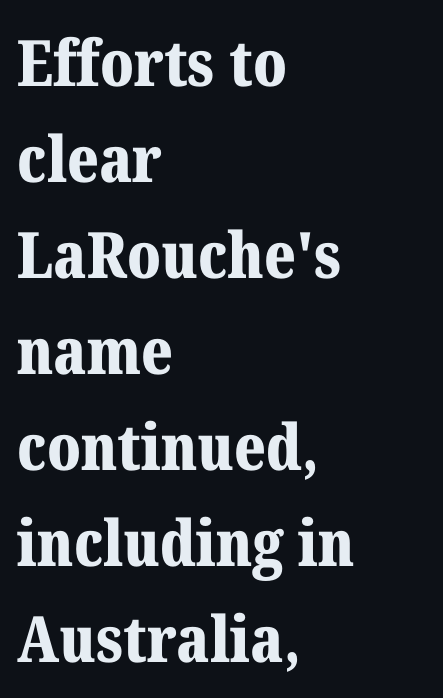
Q: Is the text bold? A: Yes.
Q: Is the text italic (slanted)? A: No, it is upright.
Q: Is the typeface a serif or a sans-serif typeface? A: Serif.
Q: Is the text underlined? A: No.
Q: How is the paragraph aligned? A: Left-aligned.
Q: Is the spacing between letters normal or unusually wide? A: Normal.
Q: Is the spacing between lines tight, normal or loose? A: Normal.
Q: Width (condensed, normal, or wide)? A: Normal.
Q: Stroke contrast? A: Medium.
Q: x-height? A: Medium.
Q: Monospaced? A: No.
